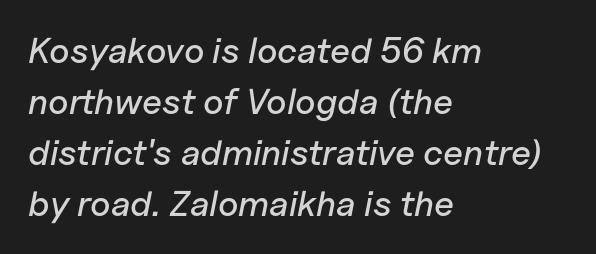
Q: Is the text italic (slanted)? A: Yes, it leans right by about 11 degrees.
Q: Is the text underlined? A: No.
Q: How is the paragraph aligned? A: Left-aligned.
Q: Is the spacing between letters normal or unusually wide? A: Normal.
Q: Is the spacing between lines tight, normal or loose? A: Normal.
Q: Width (condensed, normal, or wide)? A: Normal.
Q: Stroke contrast? A: Low.
Q: x-height? A: Medium.
Q: Monospaced? A: No.
